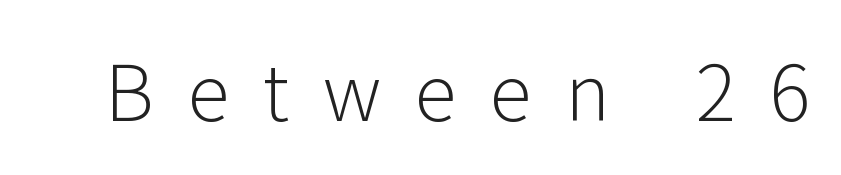
The image shows 77 px light sans-serif type, upright; set unusually wide letter spacing (+0.44 em), not underlined; low stroke contrast and a medium x-height.
